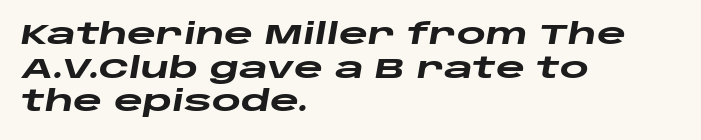
Short and long lines alike share a common starting point at left. How heavy is the stroke? Heavy — this is a bold. Clear beneath every line of the passage. This sample has the flowing, uneven cadence of proportional lettering.
